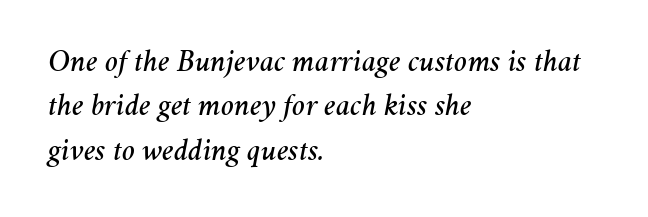
The image shows 31 px text type, italic (leaning right); set left-aligned, normal line spacing (1.43x), normal letter spacing, not underlined; medium stroke contrast and a medium x-height.
